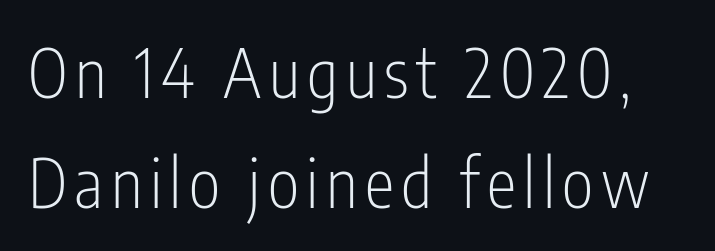
The image shows 67 px light, condensed sans-serif type, upright; set normal line spacing (1.64x), not underlined; low stroke contrast and a medium x-height.
